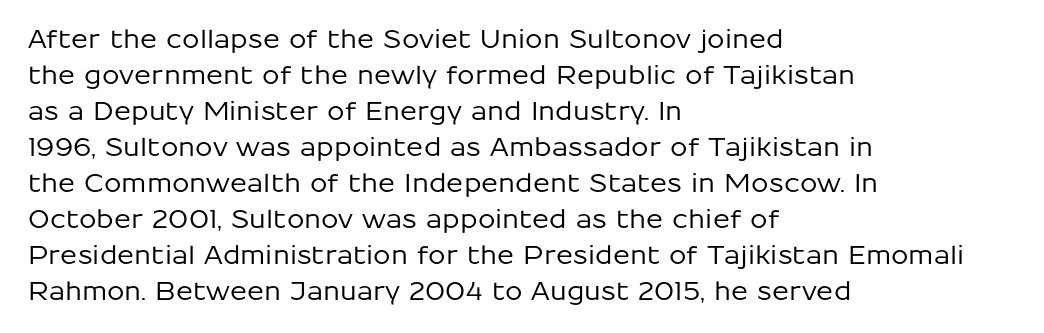
{"italic": "no", "underline": "no", "align": "left", "line_spacing": "normal", "line_spacing_ratio": 1.44, "letter_spacing": "normal", "letter_spacing_em": 0.0, "glyph_px": 25}
